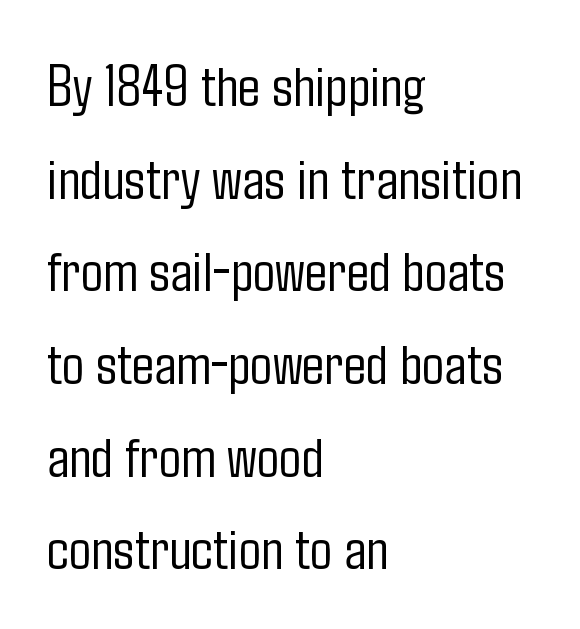
The image shows 59 px light, condensed sans-serif type, upright; set left-aligned, normal line spacing (1.57x), normal letter spacing, not underlined; low stroke contrast and a medium x-height.
